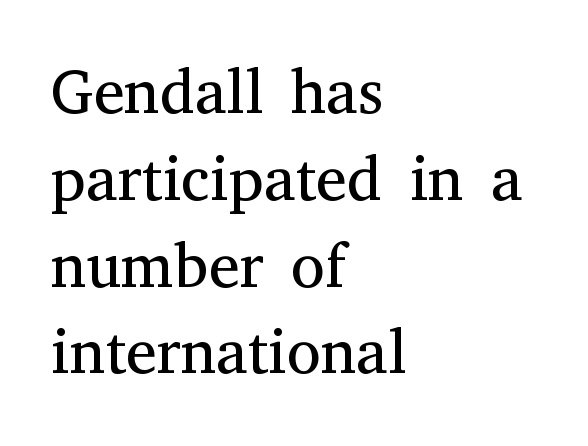
The image shows 62 px regular-weight serif type, upright; set left-aligned, normal line spacing (1.4x), normal letter spacing, not underlined; medium stroke contrast and a medium x-height.
